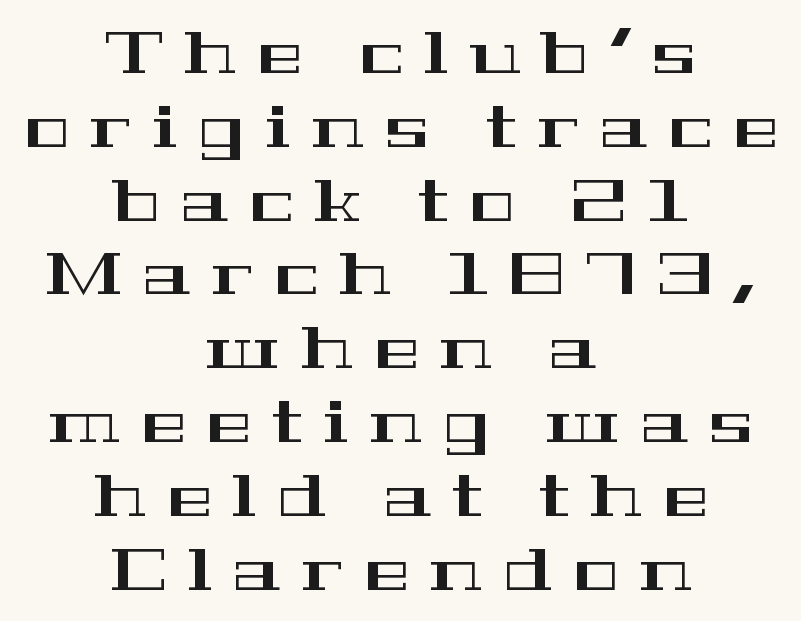
Q: Is the text italic (slanted)? A: No, it is upright.
Q: Is the typeface a serif or a sans-serif typeface? A: Serif.
Q: Is the text underlined? A: No.
Q: How is the paragraph aligned? A: Centered.
Q: Is the spacing between letters normal or unusually wide? A: Unusually wide.
Q: Width (condensed, normal, or wide)? A: Wide.
Q: Stroke contrast? A: High.
Q: x-height? A: Medium.
Q: Monospaced? A: No.
